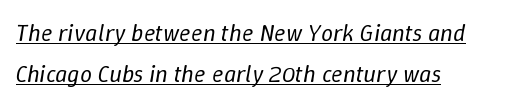
The space between consecutive lines is moderate. The paragraph shown leans on its left margin. Designer's note — italics engaged. A baseline rule has been typeset under these characters. Short note: letters normally spaced. Heft: none added — not bold.
